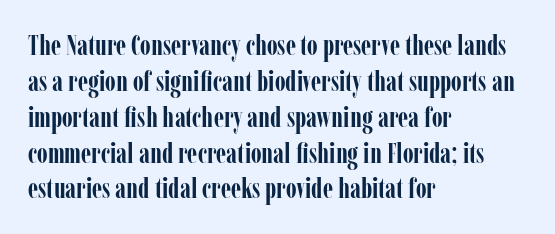
The font family rendered here belongs to the serif group. The font is running at its bold setting. Posture: upright roman. The strip under each line holds only bare page.
